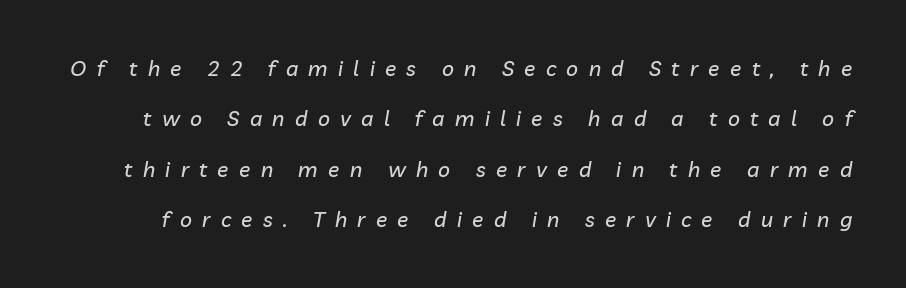
You could fit nearly another row in the gap between these rows. Descenders hang freely into open space. The letters are spread apart with noticeably loose tracking. Would a proofreader flag this as italicized? Yes.
